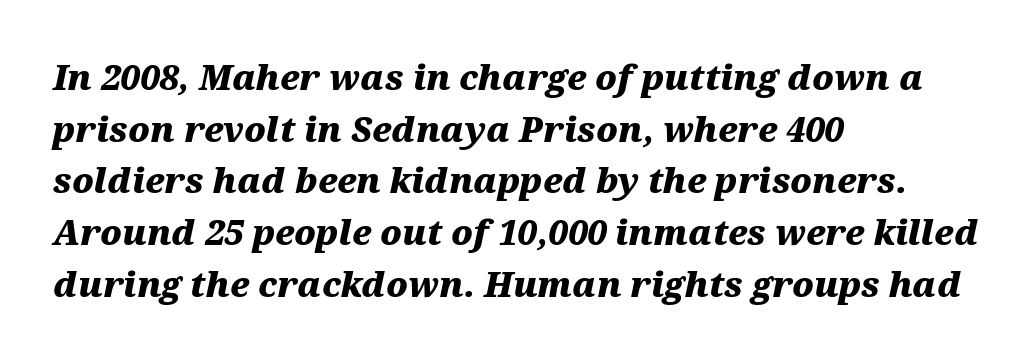
Typographic density is high because the face is bold. Line spacing here is normal. The rendering uses natural spacing where letterforms have individual widths. Casual observation: everything's shoved over to the left. It's the slanting kind of type. Spacing between characters is what you'd get straight out of the box.
